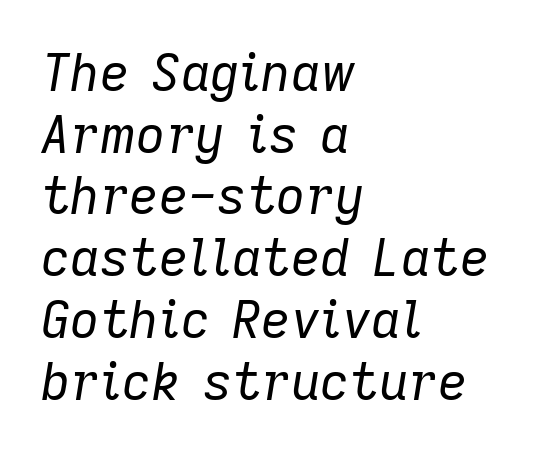
{"italic": "yes", "lean": "right", "slant_degrees": 9, "bold": "no", "weight": "regular", "width": "normal", "stroke_contrast": "low", "x_height": "medium", "monospaced": "no", "underline": "no", "align": "left", "line_spacing_ratio": 1.21, "letter_spacing": "normal", "letter_spacing_em": 0.0, "glyph_px": 51}
